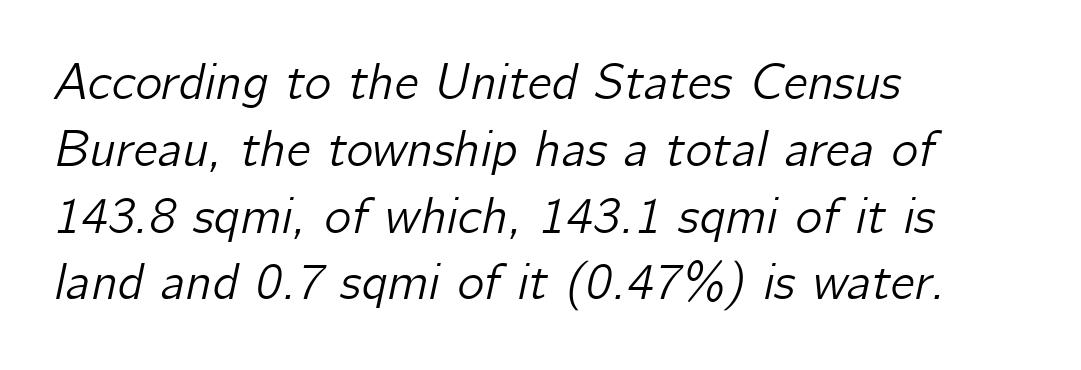
Is the block centered? No — it sits flush against the left margin. Nothing unusual about the tracking: characters are spaced as the font intends. There's an unmistakable incline to the writing here. Do the characters align in a grid? No, the font is proportional.
